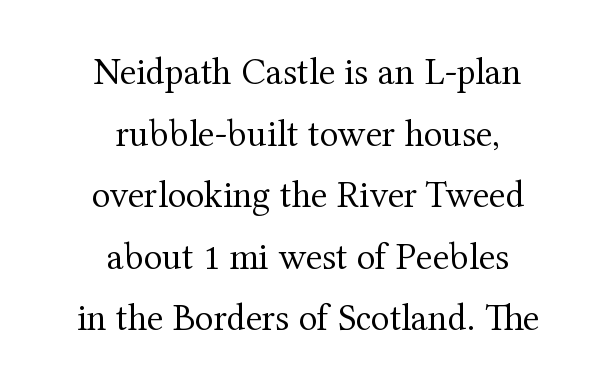
Q: Is the text bold? A: No.
Q: Is the text italic (slanted)? A: No, it is upright.
Q: Is the typeface a serif or a sans-serif typeface? A: Serif.
Q: Is the text underlined? A: No.
Q: How is the paragraph aligned? A: Centered.
Q: Is the spacing between letters normal or unusually wide? A: Normal.
Q: Is the spacing between lines tight, normal or loose? A: Normal.
Q: Width (condensed, normal, or wide)? A: Normal.
Q: Stroke contrast? A: Medium.
Q: x-height? A: Medium.
Q: Monospaced? A: No.
